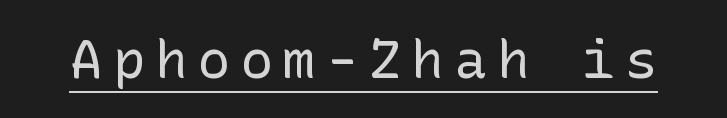
{"serif": "no", "italic": "no", "bold": "no", "weight": "regular", "width": "normal", "stroke_contrast": "low", "x_height": "medium", "underline": "yes", "glyph_px": 54}
